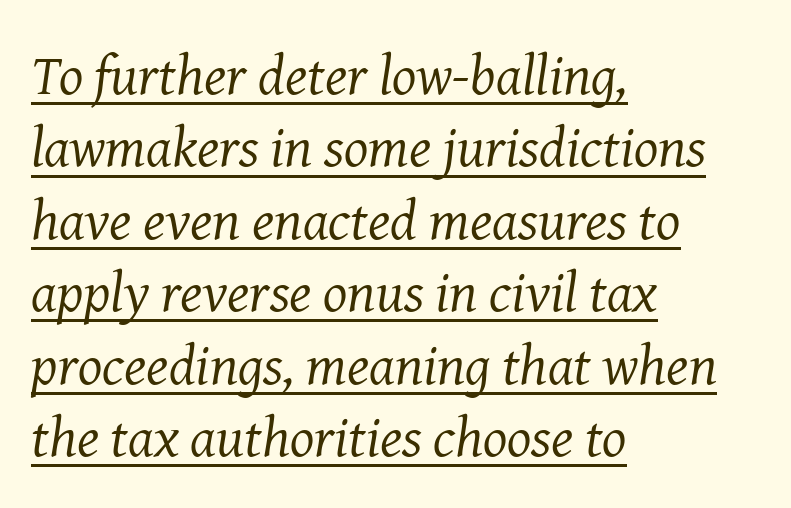
Q: Is the text bold? A: No.
Q: Is the text italic (slanted)? A: Yes, it leans right by about 8 degrees.
Q: Is the typeface a serif or a sans-serif typeface? A: Serif.
Q: Is the text underlined? A: Yes.
Q: How is the paragraph aligned? A: Left-aligned.
Q: Is the spacing between letters normal or unusually wide? A: Normal.
Q: Is the spacing between lines tight, normal or loose? A: Normal.
Q: Width (condensed, normal, or wide)? A: Normal.
Q: Stroke contrast? A: Medium.
Q: x-height? A: Medium.
Q: Monospaced? A: No.
